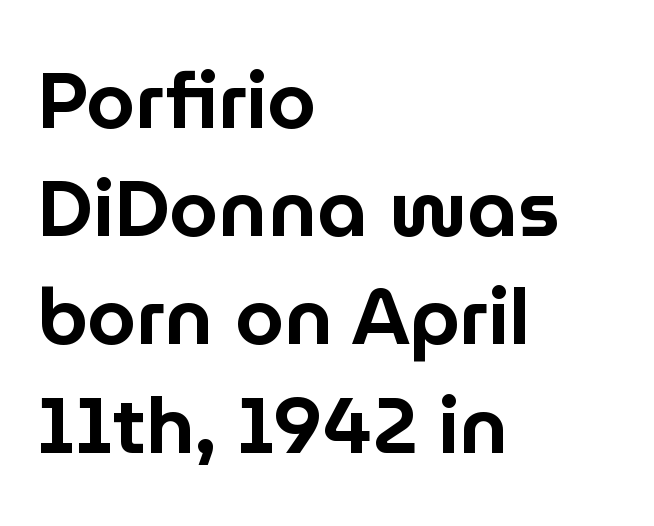
The image shows 79 px sans-serif type, upright; set left-aligned, normal line spacing (1.37x), normal letter spacing, not underlined; low stroke contrast and a medium x-height.
